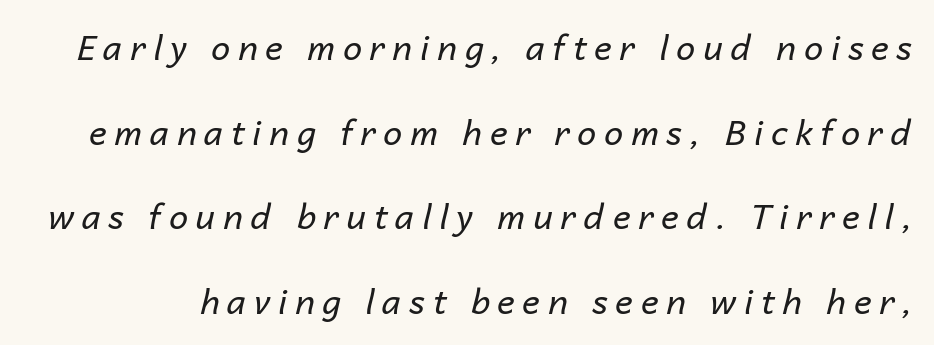
{"italic": "yes", "lean": "right", "slant_degrees": 14, "bold": "no", "weight": "regular", "width": "normal", "stroke_contrast": "low", "x_height": "medium", "monospaced": "no", "underline": "no", "line_spacing": "loose", "line_spacing_ratio": 2.49, "letter_spacing": "wide", "letter_spacing_em": 0.23, "glyph_px": 34}
